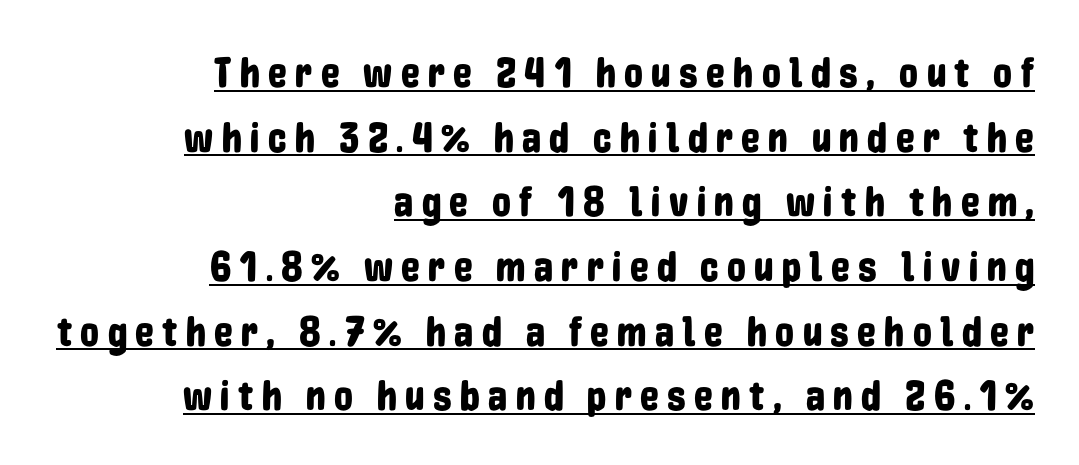
{"serif": "no", "italic": "no", "width": "condensed", "stroke_contrast": "low", "x_height": "medium", "monospaced": "no", "underline": "yes", "align": "right", "line_spacing": "normal", "line_spacing_ratio": 1.54, "letter_spacing": "wide", "letter_spacing_em": 0.2, "glyph_px": 42}
